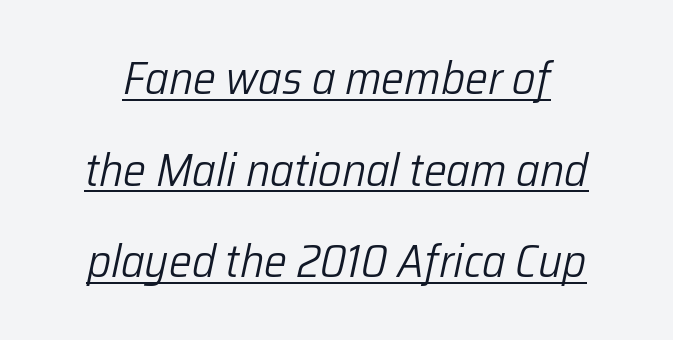
Note the varied advance widths — an 'i' is clearly narrower than an 'm'. A centered setting, common on invitations and titles, is used for this passage. Underlined type. The rendering keeps characters at their native spacing. Quick note: interline space is abundant. No letter is thick-stroked: the sample isn't bold.
